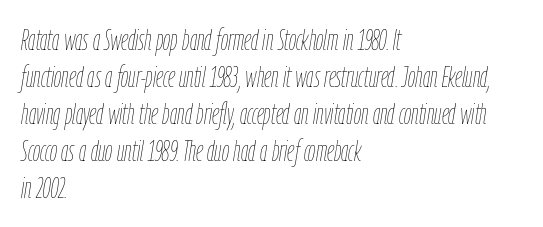
{"italic": "yes", "lean": "right", "slant_degrees": 9, "bold": "no", "weight": "thin", "width": "condensed", "stroke_contrast": "low", "x_height": "medium", "monospaced": "no", "underline": "no", "align": "left", "line_spacing": "normal", "line_spacing_ratio": 1.28, "letter_spacing": "normal", "letter_spacing_em": 0.0, "glyph_px": 29}
